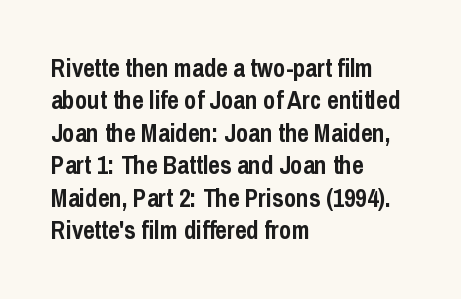
A typesetter would mark this as roman, not italic. The strokes are fattened all the way to bold. Beneath every word, the page is bare. The letters sit at their default tracking, neither squeezed nor spread. Notice how the passage keeps a crisp vertical edge on the left only. The lines sit at an ordinary, default distance from one another.
